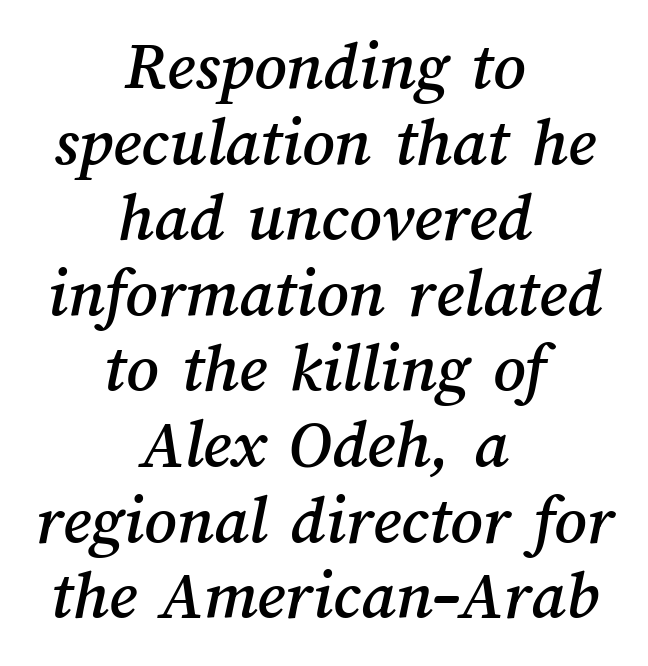
The image shows 70 px text type; set centered, tight line spacing (1.08x), normal letter spacing, not underlined; medium stroke contrast and a medium x-height.
